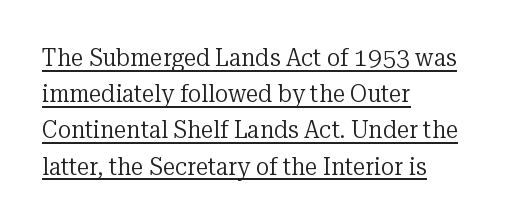
Every stem runs plumb, perpendicular to the baseline. You can see a thin bar hugging the bottom of the glyphs. The rendering keeps characters at their native spacing. A classic flush-left, rag-right setting is used for this passage.
